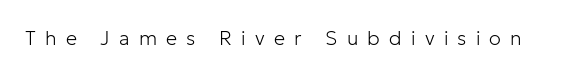
Q: Is the text bold? A: No.
Q: Is the text italic (slanted)? A: No, it is upright.
Q: Is the text underlined? A: No.
Q: Is the spacing between letters normal or unusually wide? A: Unusually wide.
